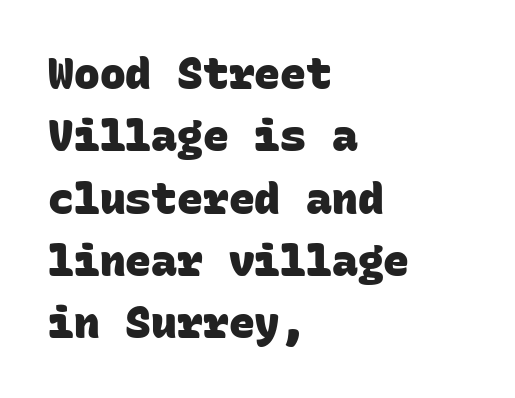
{"serif": "no", "bold": "yes", "weight": "heavy", "width": "normal", "stroke_contrast": "low", "x_height": "large", "monospaced": "yes", "underline": "no", "align": "left", "line_spacing": "normal", "line_spacing_ratio": 1.45, "letter_spacing": "normal", "letter_spacing_em": 0.0, "glyph_px": 43}
